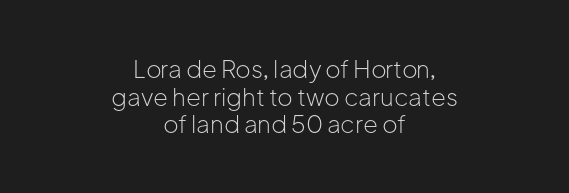
The image shows 24 px text type, upright; set centered, tight line spacing (1.15x), normal letter spacing, not underlined.
